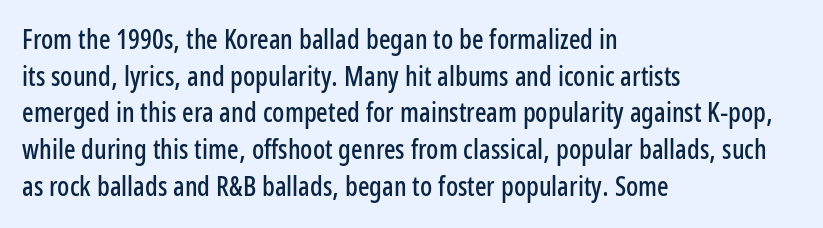
Q: Is the text italic (slanted)? A: No, it is upright.
Q: Is the text underlined? A: No.
Q: How is the paragraph aligned? A: Left-aligned.
Q: Is the spacing between letters normal or unusually wide? A: Normal.
Q: Is the spacing between lines tight, normal or loose? A: Normal.
